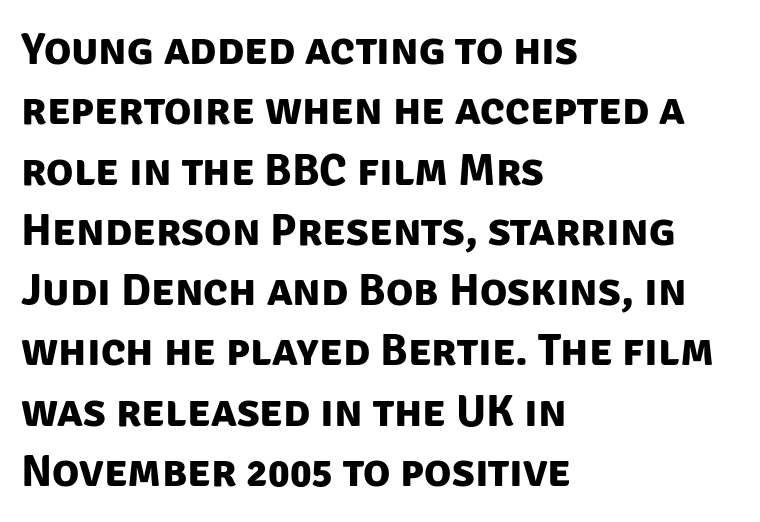
This sample keeps an unexceptional amount of space between lines. Spacing verdict: proportional, widths tailored to each character. Every row of glyphs begins at an identical x-position on the left. Students, note that the glyphs here touch the page at normal intervals.
